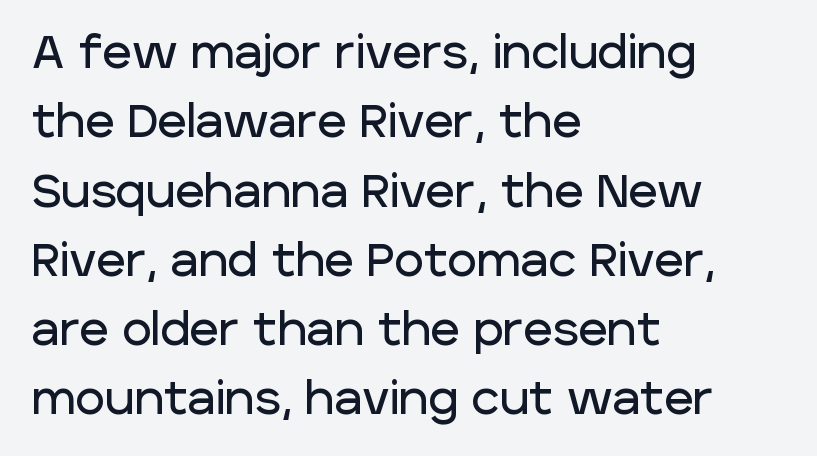
Q: Is the text italic (slanted)? A: No, it is upright.
Q: Is the typeface a serif or a sans-serif typeface? A: Sans-serif.
Q: Is the text underlined? A: No.
Q: How is the paragraph aligned? A: Left-aligned.
Q: Is the spacing between letters normal or unusually wide? A: Normal.
Q: Is the spacing between lines tight, normal or loose? A: Normal.
Q: Width (condensed, normal, or wide)? A: Normal.
Q: Stroke contrast? A: Low.
Q: x-height? A: Large.
Q: Monospaced? A: No.
